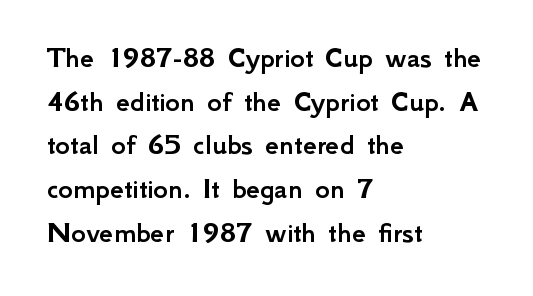
The passage shown is typed in a proportional face where columns would drift. The designer left line spacing at the default. Layout note: lines flush left. The characters display no serif detailing; their extremities are plain.
